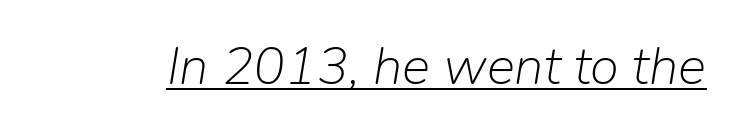
The image shows 53 px light type, italic (leaning right); set normal letter spacing, underlined; low stroke contrast and a medium x-height.
